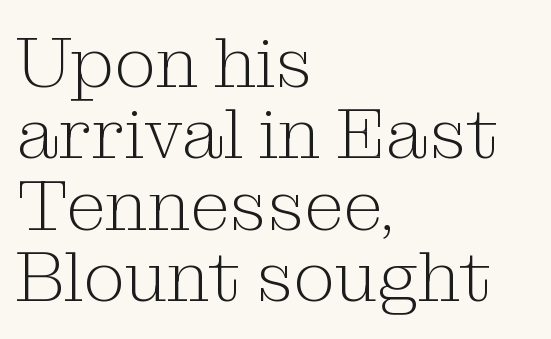
The image shows 72 px light serif type, upright; set left-aligned, tight line spacing (0.99x), normal letter spacing, not underlined; medium stroke contrast and a medium x-height.
